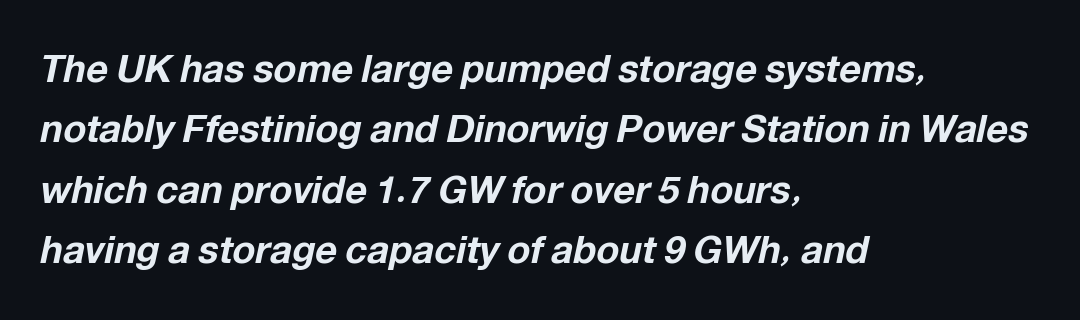
Q: Is the text bold? A: Yes.
Q: Is the text italic (slanted)? A: Yes, it leans right by about 12 degrees.
Q: Is the text underlined? A: No.
Q: How is the paragraph aligned? A: Left-aligned.
Q: Is the spacing between letters normal or unusually wide? A: Normal.
Q: Is the spacing between lines tight, normal or loose? A: Normal.
Q: Width (condensed, normal, or wide)? A: Normal.
Q: Stroke contrast? A: Low.
Q: x-height? A: Medium.
Q: Monospaced? A: No.
